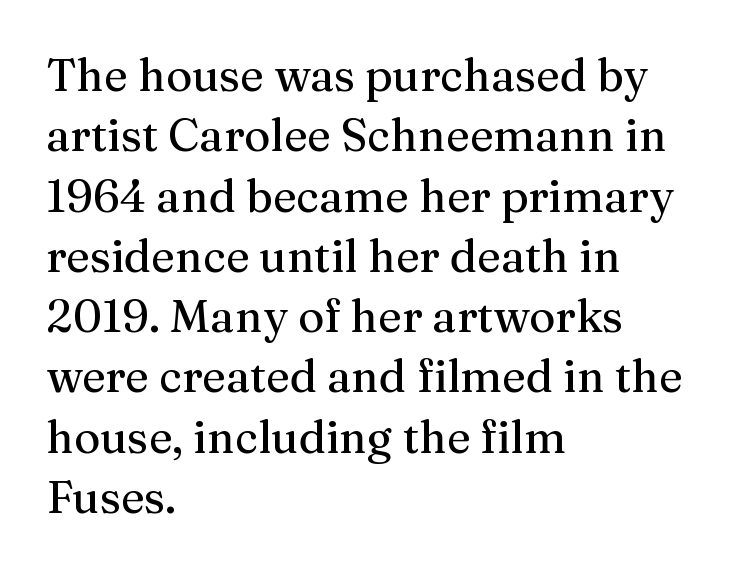
Q: Is the text italic (slanted)? A: No, it is upright.
Q: Is the typeface a serif or a sans-serif typeface? A: Serif.
Q: Is the text underlined? A: No.
Q: How is the paragraph aligned? A: Left-aligned.
Q: Is the spacing between letters normal or unusually wide? A: Normal.
Q: Is the spacing between lines tight, normal or loose? A: Normal.
Q: Width (condensed, normal, or wide)? A: Normal.
Q: Stroke contrast? A: Medium.
Q: x-height? A: Medium.
Q: Monospaced? A: No.
